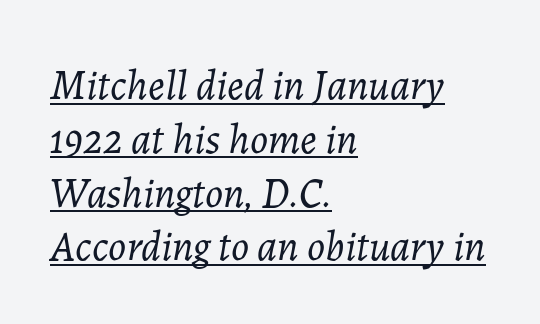
{"italic": "yes", "lean": "right", "slant_degrees": 7, "bold": "no", "weight": "light", "width": "normal", "stroke_contrast": "low", "x_height": "medium", "monospaced": "no", "underline": "yes", "align": "left", "line_spacing": "normal", "line_spacing_ratio": 1.28, "letter_spacing": "normal", "letter_spacing_em": 0.0, "glyph_px": 42}
